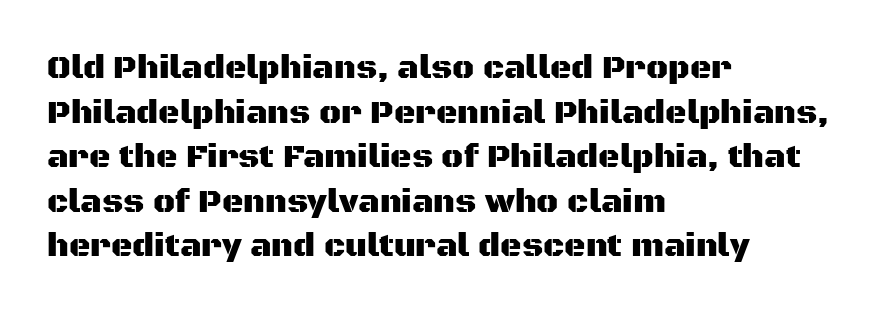
Left-aligned paragraph, ragged on the right. The string is rendered with underlining switched off. The lines sit at an ordinary, default distance from one another. Ordinary non-slanted type is in use. Is the letter spacing exaggerated? No — it looks like the ordinary default.
